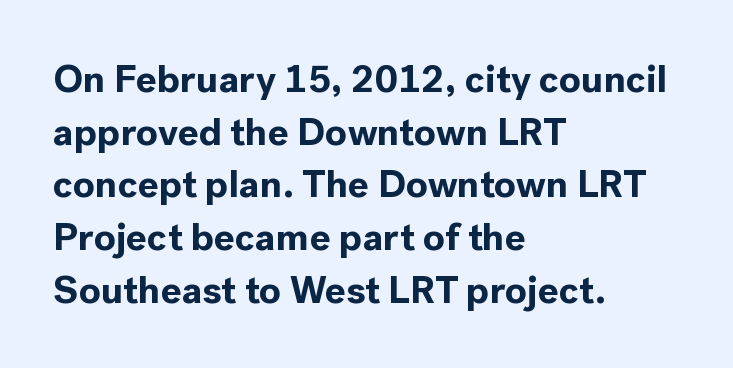
Q: Is the text bold? A: Yes.
Q: Is the text italic (slanted)? A: No, it is upright.
Q: Is the typeface a serif or a sans-serif typeface? A: Sans-serif.
Q: Is the text underlined? A: No.
Q: How is the paragraph aligned? A: Left-aligned.
Q: Is the spacing between letters normal or unusually wide? A: Normal.
Q: Is the spacing between lines tight, normal or loose? A: Normal.
Q: Width (condensed, normal, or wide)? A: Normal.
Q: x-height? A: Medium.
Q: Monospaced? A: No.
